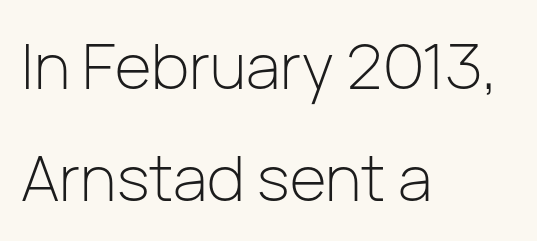
{"serif": "no", "italic": "no", "bold": "no", "weight": "light", "width": "normal", "stroke_contrast": "low", "x_height": "medium", "monospaced": "no", "underline": "no", "align": "left", "line_spacing_ratio": 1.77, "letter_spacing": "normal", "letter_spacing_em": 0.0, "glyph_px": 63}
